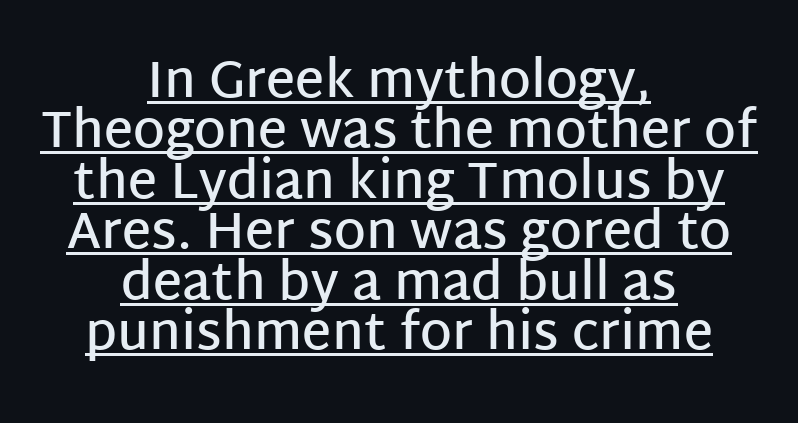
{"serif": "no", "italic": "no", "bold": "semi", "weight": "semibold", "width": "normal", "stroke_contrast": "low", "x_height": "large", "monospaced": "no", "underline": "yes", "align": "center", "line_spacing": "tight", "line_spacing_ratio": 0.99, "letter_spacing": "normal", "letter_spacing_em": 0.0, "glyph_px": 51}
